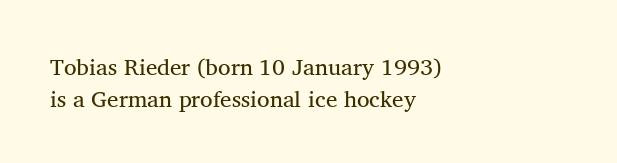
{"bold": "no", "underline": "no", "align": "left", "line_spacing": "normal", "line_spacing_ratio": 1.39, "letter_spacing": "normal", "letter_spacing_em": 0.0, "glyph_px": 23}
